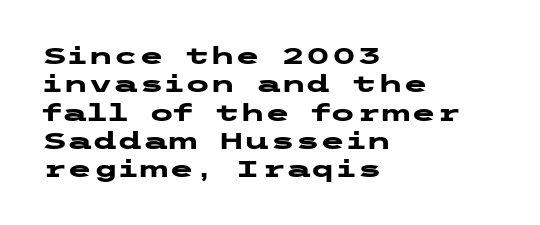
The image shows 23 px bold type, upright; set left-aligned, line spacing 1.23x, normal letter spacing, not underlined.
